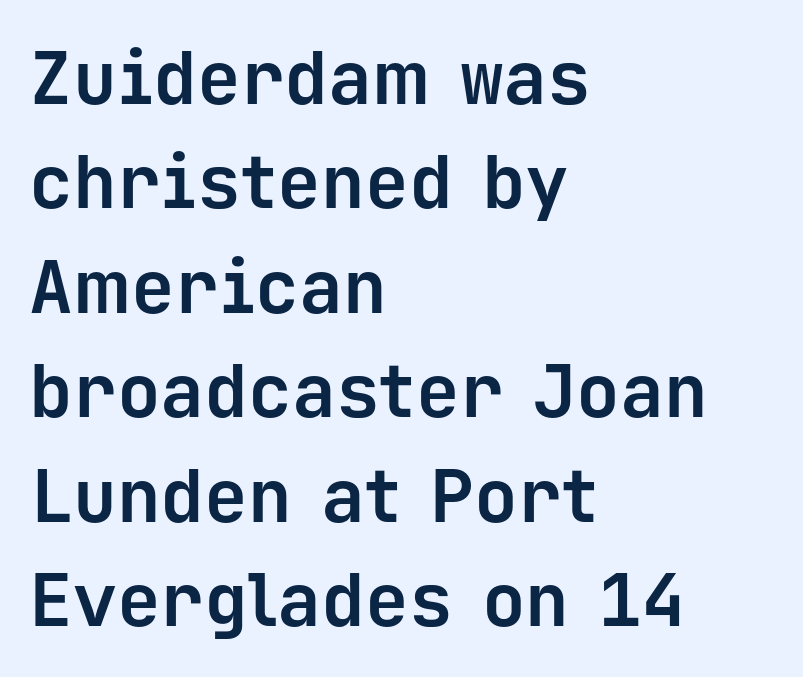
Compared with typical body copy, the letter spacing here is the same. Fixed-width glyphs throughout — classic coding-font behaviour. The glyphs are unaccompanied by any horizontal stroke below them. A dark, heavy texture on the line: the type is bold. How would I describe the line gaps? Plain and ordinary.
